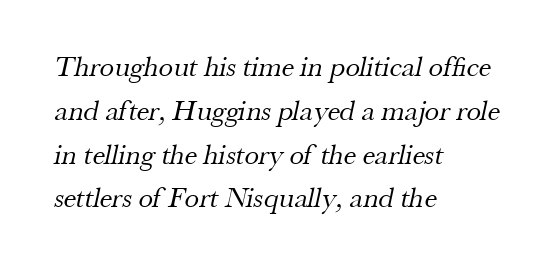
Q: Is the text bold? A: No.
Q: Is the typeface a serif or a sans-serif typeface? A: Serif.
Q: Is the text underlined? A: No.
Q: How is the paragraph aligned? A: Left-aligned.
Q: Is the spacing between letters normal or unusually wide? A: Normal.
Q: Is the spacing between lines tight, normal or loose? A: Normal.
Q: Width (condensed, normal, or wide)? A: Normal.
Q: Stroke contrast? A: Medium.
Q: x-height? A: Small.
Q: Monospaced? A: No.
